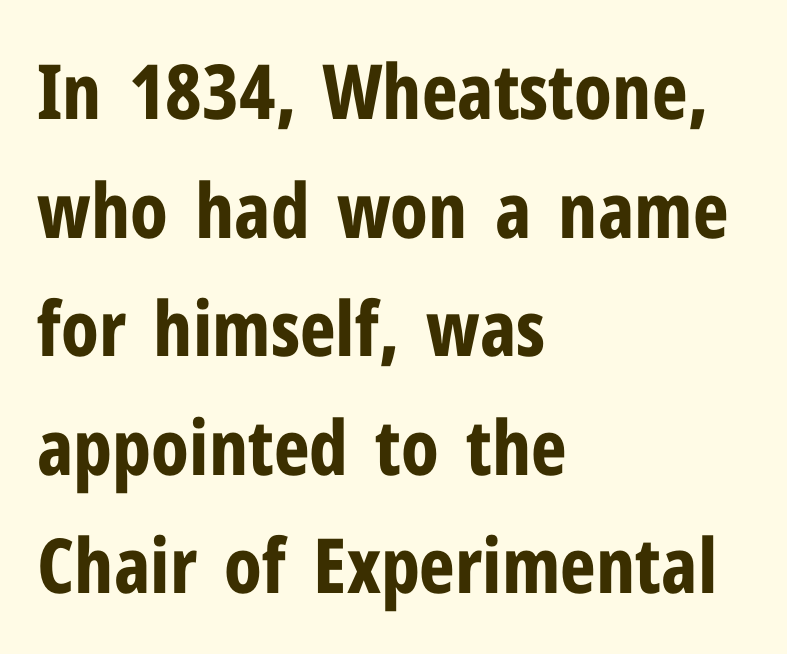
Reading down the column, the eye jumps a familiar distance to each next line. A student would call this left alignment; a typographer would say flush left, rag right. Note the varied advance widths — an 'i' is clearly narrower than an 'm'. The specimen omits any rule beneath the text block's lines.
